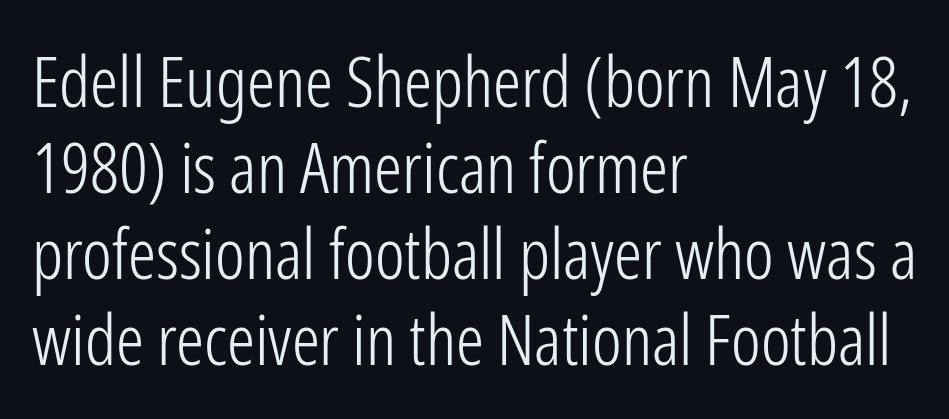
The image shows 70 px light, condensed sans-serif type, upright; set left-aligned, line spacing 1.23x, normal letter spacing, not underlined; low stroke contrast and a medium x-height.
